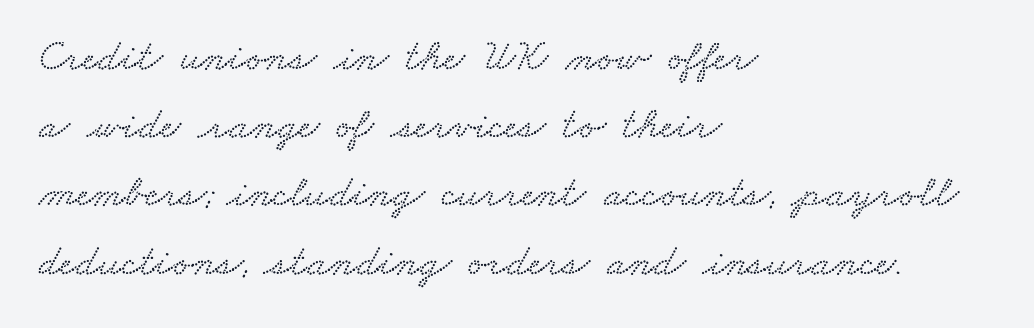
The image shows 44 px wide type; set left-aligned, normal line spacing (1.55x), normal letter spacing, not underlined; low stroke contrast and a small x-height.
